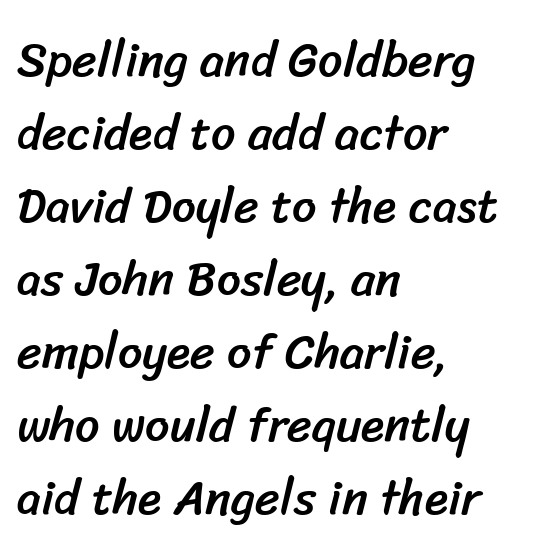
Line beginnings align vertically; line endings do not. The line-height multiplier appears to be the usual default. What kind of face is this? One without serifs — a sans. A typesetter would call this proportional, since set widths differ per character. Glance below the letters and you will spot only blank space. Tracking value appears to be zero — textbook default spacing.
